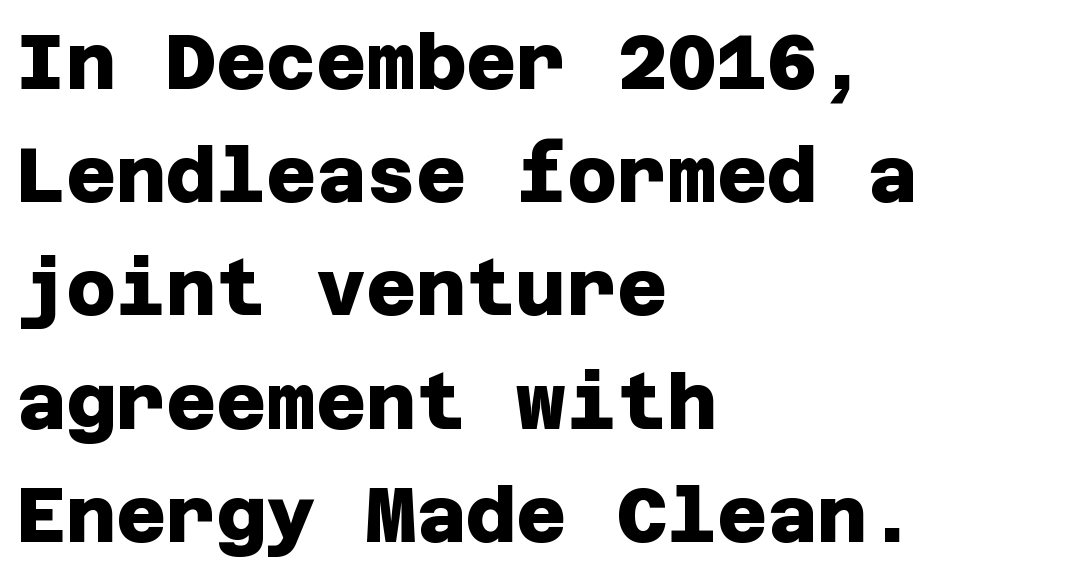
{"serif": "no", "bold": "yes", "weight": "heavy", "width": "normal", "stroke_contrast": "low", "x_height": "large", "underline": "no", "align": "left", "line_spacing": "normal", "line_spacing_ratio": 1.47, "letter_spacing": "normal", "letter_spacing_em": 0.0, "glyph_px": 77}
